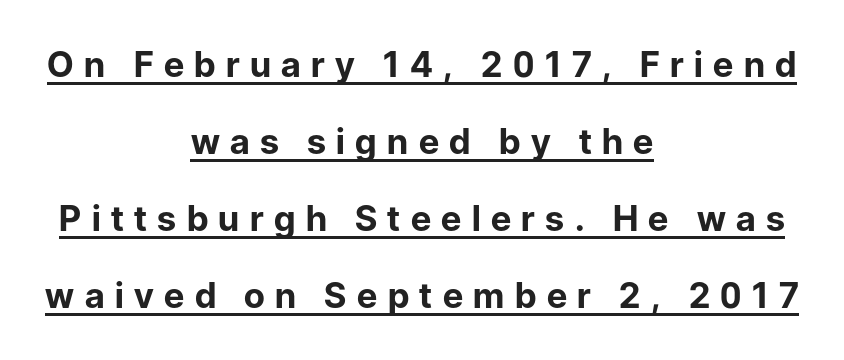
{"serif": "no", "italic": "no", "bold": "yes", "weight": "bold", "width": "normal", "stroke_contrast": "low", "x_height": "medium", "monospaced": "no", "underline": "yes", "align": "center", "line_spacing": "loose", "line_spacing_ratio": 2.2, "letter_spacing": "wide", "letter_spacing_em": 0.3, "glyph_px": 35}
